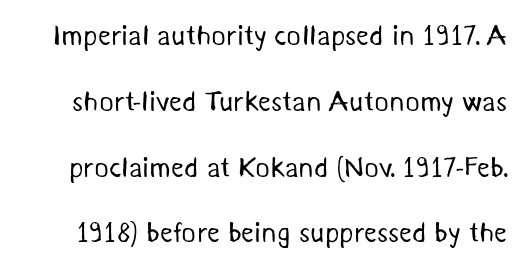
Q: Is the text bold? A: No.
Q: Is the typeface a serif or a sans-serif typeface? A: Sans-serif.
Q: Is the text underlined? A: No.
Q: Is the spacing between letters normal or unusually wide? A: Normal.
Q: Is the spacing between lines tight, normal or loose? A: Loose.
Q: Width (condensed, normal, or wide)? A: Normal.
Q: Stroke contrast? A: Medium.
Q: x-height? A: Medium.
Q: Monospaced? A: No.
